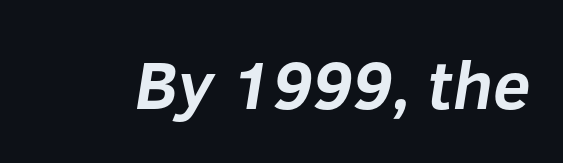
{"serif": "no", "bold": "yes", "weight": "bold", "width": "normal", "stroke_contrast": "low", "x_height": "medium", "monospaced": "no", "underline": "no", "letter_spacing": "normal", "letter_spacing_em": 0.0, "glyph_px": 68}
